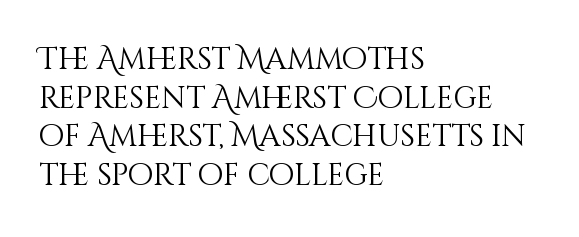
{"italic": "no", "bold": "no", "weight": "light", "width": "normal", "stroke_contrast": "medium", "x_height": "large", "monospaced": "no", "underline": "no", "align": "left", "line_spacing": "normal", "line_spacing_ratio": 1.29, "letter_spacing": "normal", "letter_spacing_em": 0.0, "glyph_px": 30}
